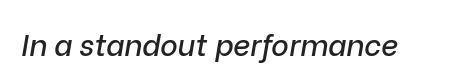
{"italic": "yes", "lean": "right", "slant_degrees": 9, "width": "normal", "stroke_contrast": "low", "x_height": "medium", "monospaced": "no", "underline": "no", "letter_spacing": "normal", "letter_spacing_em": 0.0, "glyph_px": 30}
